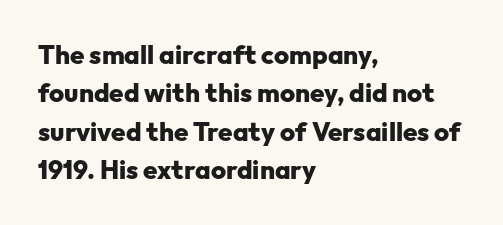
{"italic": "no", "bold": "yes", "underline": "no", "align": "left", "line_spacing": "normal", "line_spacing_ratio": 1.48, "letter_spacing": "normal", "letter_spacing_em": 0.0, "glyph_px": 26}
